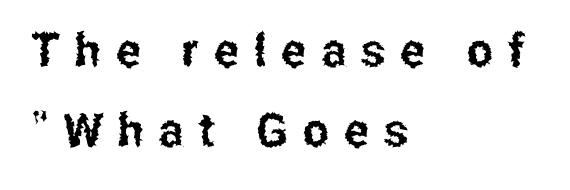
Q: Is the text italic (slanted)? A: No, it is upright.
Q: Is the typeface a serif or a sans-serif typeface? A: Sans-serif.
Q: Is the text underlined? A: No.
Q: How is the paragraph aligned? A: Left-aligned.
Q: Is the spacing between letters normal or unusually wide? A: Unusually wide.
Q: Width (condensed, normal, or wide)? A: Condensed.
Q: Stroke contrast? A: Low.
Q: x-height? A: Medium.
Q: Monospaced? A: No.
